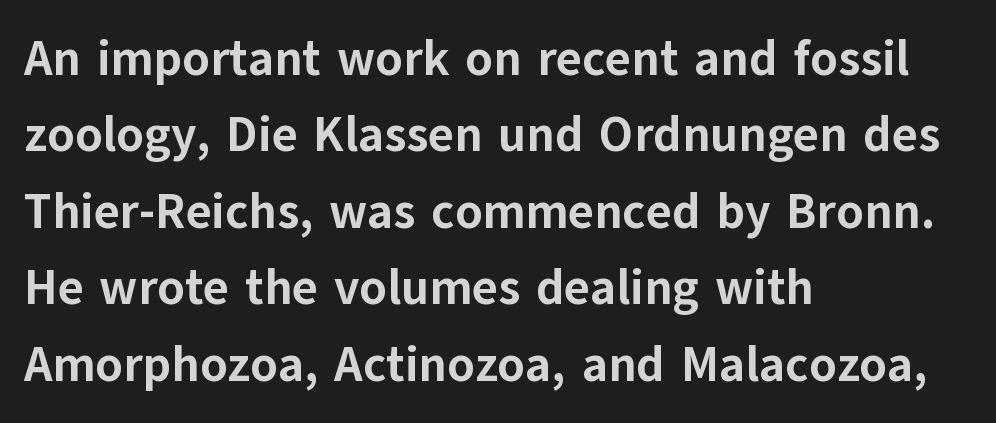
{"serif": "no", "italic": "no", "bold": "yes", "weight": "bold", "width": "normal", "stroke_contrast": "low", "x_height": "medium", "monospaced": "no", "underline": "no", "align": "left", "line_spacing": "normal", "line_spacing_ratio": 1.56, "letter_spacing": "normal", "letter_spacing_em": 0.0, "glyph_px": 49}
